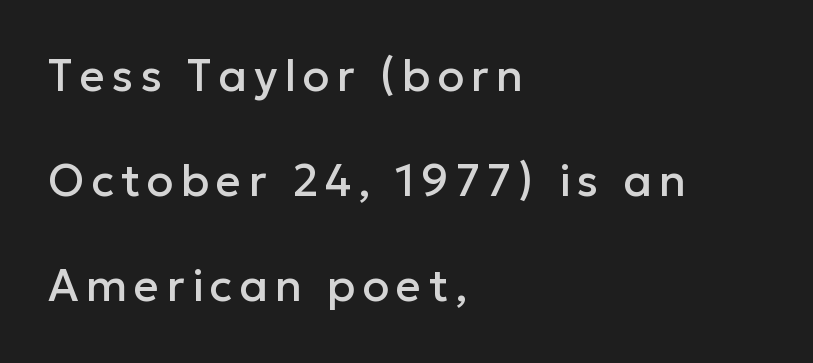
This rendering uses left alignment, leaving the right contour irregular. Quick note: underline off. Posture: vertical. The characters display no serif detailing; their extremities are plain. Each letter keeps its own natural width here, so spacing adapts to shape.
